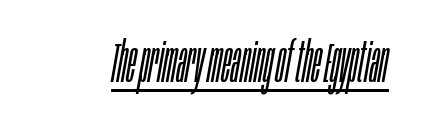
Q: Is the text bold? A: No.
Q: Is the text italic (slanted)? A: Yes, it leans right by about 10 degrees.
Q: Is the text underlined? A: Yes.
Q: Is the spacing between letters normal or unusually wide? A: Normal.
Q: Width (condensed, normal, or wide)? A: Condensed.
Q: Stroke contrast? A: Low.
Q: x-height? A: Large.
Q: Monospaced? A: No.
